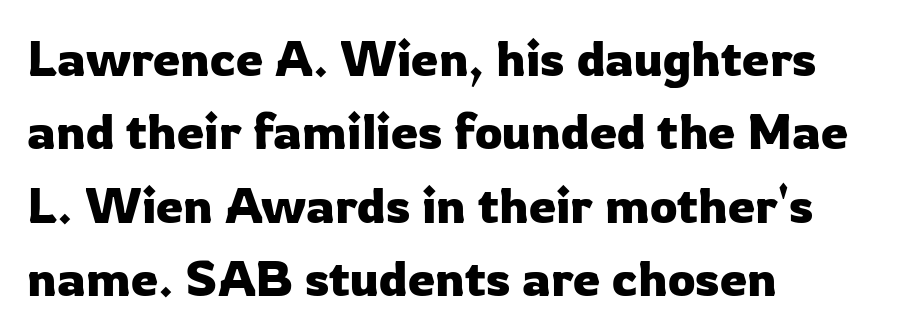
The image shows 49 px sans-serif type, upright; set left-aligned, normal line spacing (1.5x), normal letter spacing, not underlined; low stroke contrast and a medium x-height.
